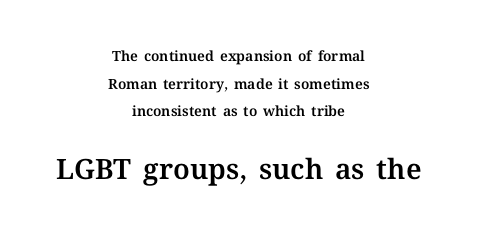
Q: Is the text italic (slanted)? A: No, it is upright.
Q: Is the text underlined? A: No.
Q: How is the paragraph aligned? A: Centered.
Q: Is the spacing between letters normal or unusually wide? A: Normal.
Q: Is the spacing between lines tight, normal or loose? A: Loose.
Q: Which block of text is set in a larger size, the first (top) or the second (bottom)? A: The second (bottom) one.
Q: Width (condensed, normal, or wide)? A: Normal.
Q: Stroke contrast? A: Medium.
Q: x-height? A: Medium.
Q: Monospaced? A: No.
